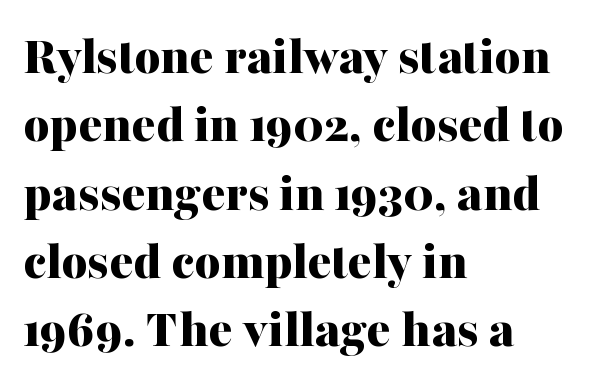
Does the weight exceed regular? Yes, all the way to bold. Each word holds together tightly as a unit, with standard inter-letter gaps. Anything drawn beneath the words? Only blank space. One-word summary of the alignment: left. Is this a fixed-width face? No — the glyphs have proportional, varying widths.
